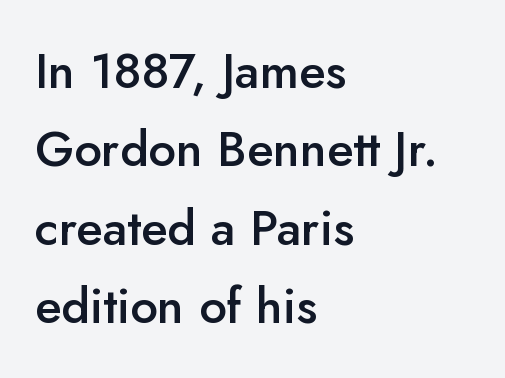
Q: Is the text bold? A: Semi-bold.
Q: Is the text italic (slanted)? A: No, it is upright.
Q: Is the typeface a serif or a sans-serif typeface? A: Sans-serif.
Q: Is the text underlined? A: No.
Q: How is the paragraph aligned? A: Left-aligned.
Q: Is the spacing between letters normal or unusually wide? A: Normal.
Q: Is the spacing between lines tight, normal or loose? A: Normal.
Q: Width (condensed, normal, or wide)? A: Normal.
Q: Stroke contrast? A: Low.
Q: x-height? A: Small.
Q: Monospaced? A: No.
